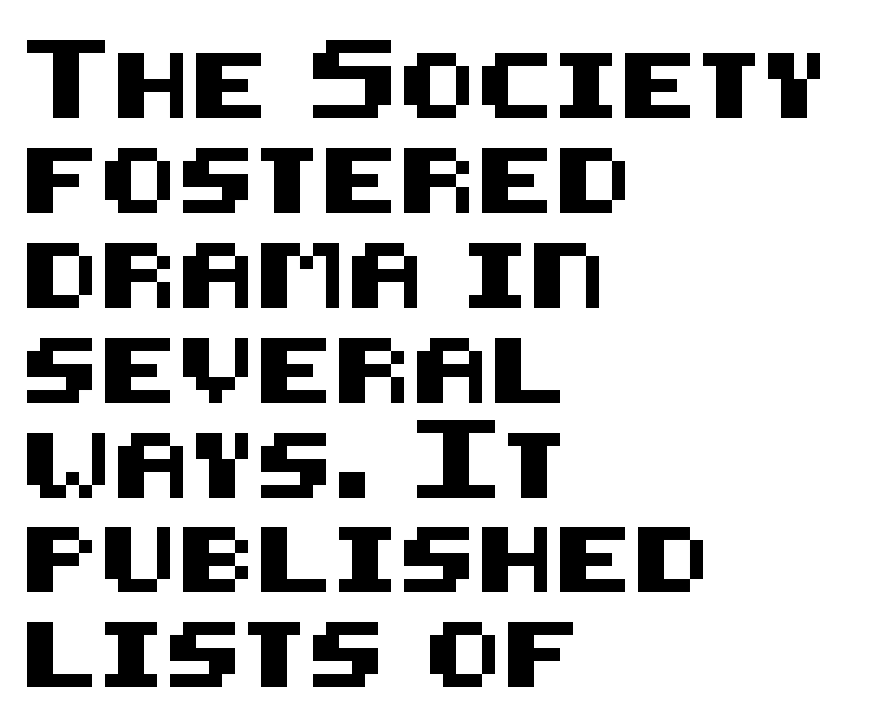
The image shows 65 px sans-serif type, upright; set left-aligned, normal line spacing (1.46x), normal letter spacing, not underlined; medium stroke contrast and a large x-height.
